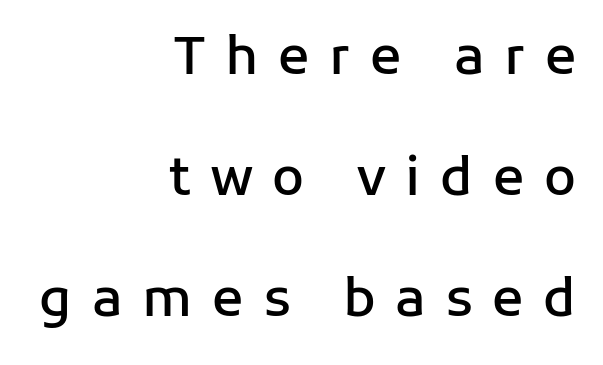
Does the lettering tilt? It doesn't — this is upright. Character widths vary here, with narrow letters taking less room than wide ones. Leftover space on each line is placed entirely before the opening word. The typeface chosen for these lines omits serifs. The type is letterspaced generously, with wide tracking. One glance says open: line gaps are wider than usual.
